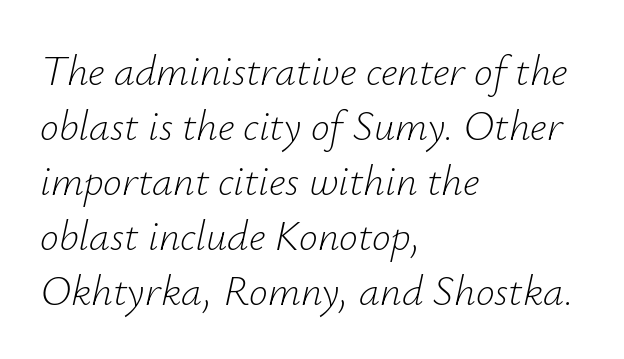
The image shows 42 px light type, italic (leaning right); set left-aligned, normal line spacing (1.31x), normal letter spacing, not underlined; low stroke contrast and a small x-height.
